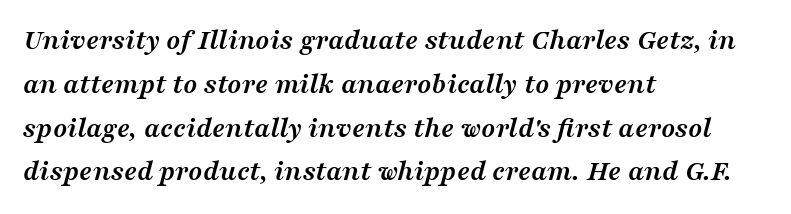
Here the glyphs are tracked normally, forming tight word shapes. Anything drawn beneath the words? Only blank space. All the whitespace from short lines collects on the right. Character widths vary here, with narrow letters taking less room than wide ones. The leading is moderate, giving the passage an even texture.
